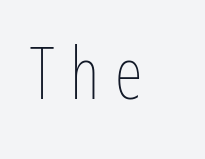
Q: Is the text bold? A: No.
Q: Is the text italic (slanted)? A: No, it is upright.
Q: Is the text underlined? A: No.
Q: Is the spacing between letters normal or unusually wide? A: Unusually wide.
Q: Width (condensed, normal, or wide)? A: Condensed.
Q: Stroke contrast? A: Low.
Q: x-height? A: Medium.
Q: Monospaced? A: No.
